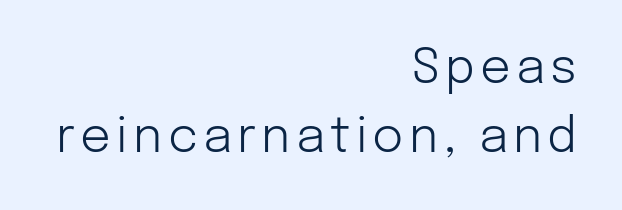
{"serif": "no", "italic": "no", "bold": "no", "weight": "light", "width": "normal", "stroke_contrast": "low", "x_height": "medium", "monospaced": "no", "underline": "no", "align": "right", "line_spacing": "normal", "line_spacing_ratio": 1.44, "glyph_px": 48}
